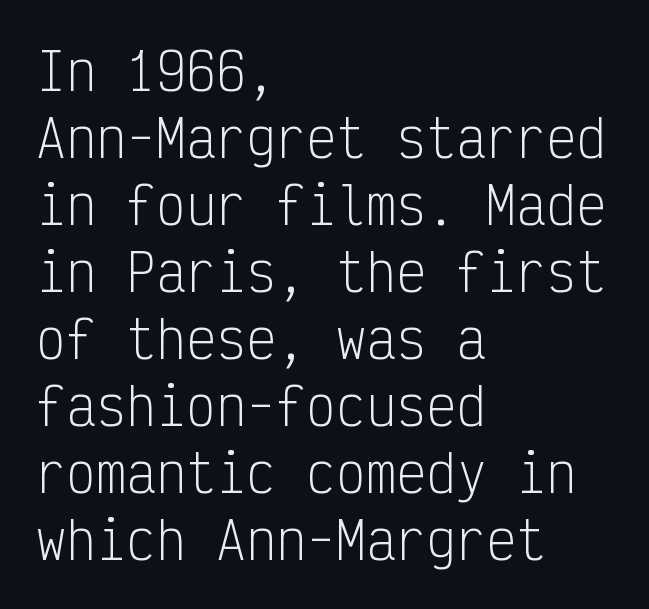
{"serif": "no", "italic": "no", "bold": "no", "weight": "light", "width": "condensed", "stroke_contrast": "low", "x_height": "medium", "monospaced": "yes", "underline": "no", "align": "left", "line_spacing": "normal", "line_spacing_ratio": 1.34, "letter_spacing": "normal", "letter_spacing_em": 0.0, "glyph_px": 50}
